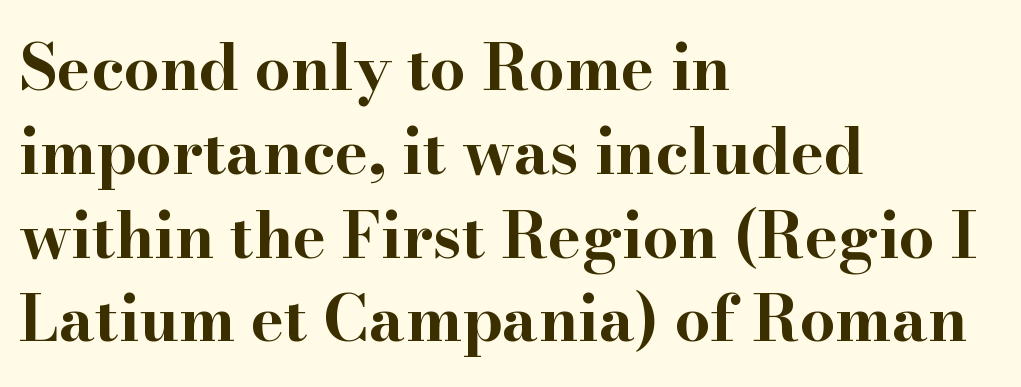
{"serif": "yes", "italic": "no", "bold": "yes", "weight": "bold", "width": "wide", "stroke_contrast": "high", "x_height": "small", "monospaced": "no", "underline": "no", "align": "left", "line_spacing": "normal", "line_spacing_ratio": 1.33, "letter_spacing": "normal", "letter_spacing_em": 0.0, "glyph_px": 63}
